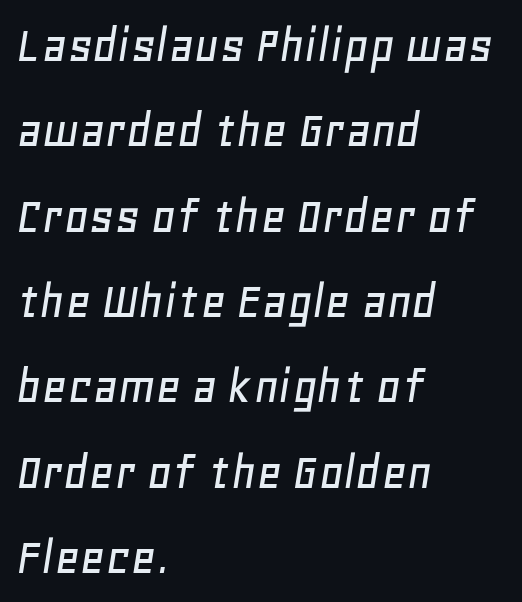
These lines are rendered in a variable-pitch font. Rendered with sloped, italic letterforms. The space between consecutive lines is moderate. This rendering leaves character spacing at its baseline value.
